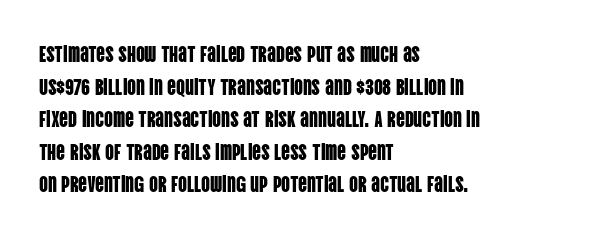
{"italic": "no", "underline": "no", "align": "left", "line_spacing": "normal", "line_spacing_ratio": 1.48, "letter_spacing": "normal", "letter_spacing_em": 0.0, "glyph_px": 22}
